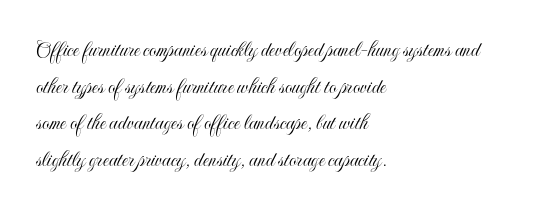
The image shows 23 px text type; set left-aligned, normal line spacing (1.59x), normal letter spacing, not underlined.
